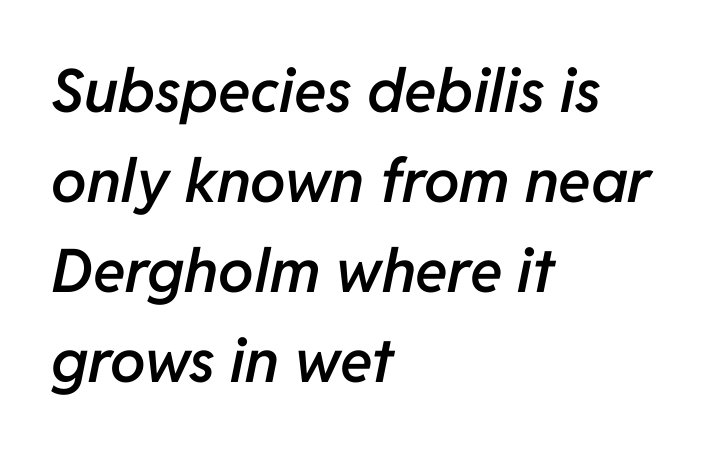
The image shows 60 px semibold type, italic (leaning right); set left-aligned, normal line spacing (1.5x), normal letter spacing, not underlined; low stroke contrast and a medium x-height.
